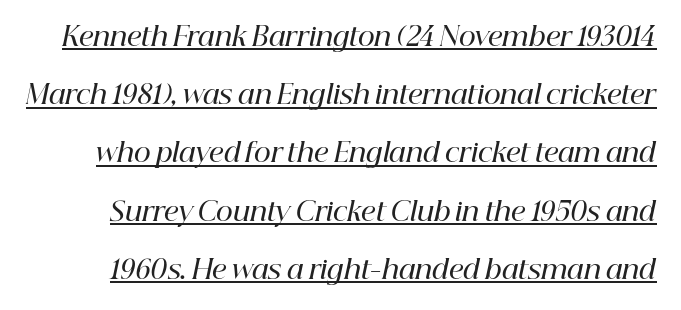
The image shows 26 px text type, italic (leaning right); set loose line spacing (2.24x), normal letter spacing, underlined.
